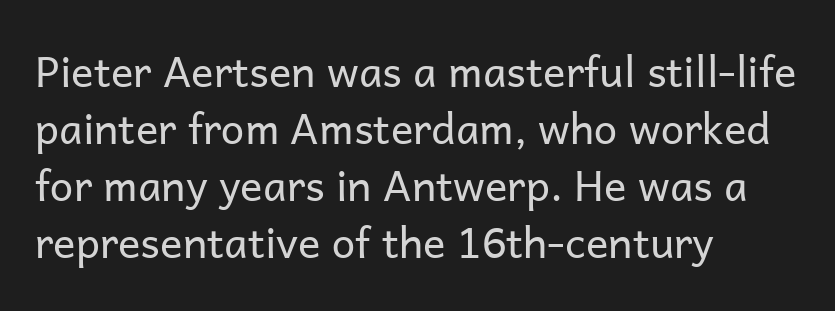
Q: Is the text bold? A: No.
Q: Is the text italic (slanted)? A: No, it is upright.
Q: Is the typeface a serif or a sans-serif typeface? A: Sans-serif.
Q: Is the text underlined? A: No.
Q: How is the paragraph aligned? A: Left-aligned.
Q: Is the spacing between letters normal or unusually wide? A: Normal.
Q: Is the spacing between lines tight, normal or loose? A: Normal.
Q: Width (condensed, normal, or wide)? A: Normal.
Q: Stroke contrast? A: Low.
Q: x-height? A: Medium.
Q: Monospaced? A: No.
